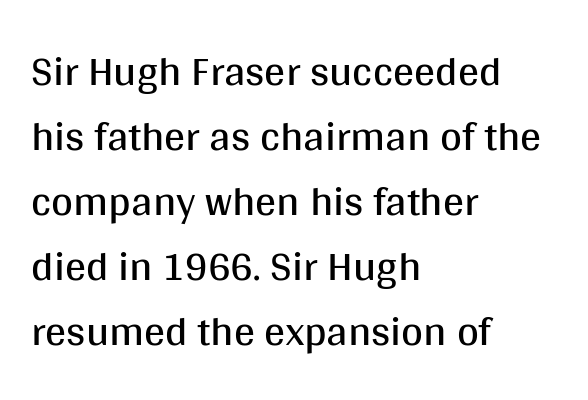
Q: Is the text bold? A: No.
Q: Is the text italic (slanted)? A: No, it is upright.
Q: Is the typeface a serif or a sans-serif typeface? A: Sans-serif.
Q: Is the text underlined? A: No.
Q: How is the paragraph aligned? A: Left-aligned.
Q: Is the spacing between letters normal or unusually wide? A: Normal.
Q: Is the spacing between lines tight, normal or loose? A: Normal.
Q: Width (condensed, normal, or wide)? A: Normal.
Q: Stroke contrast? A: Medium.
Q: x-height? A: Large.
Q: Monospaced? A: No.
